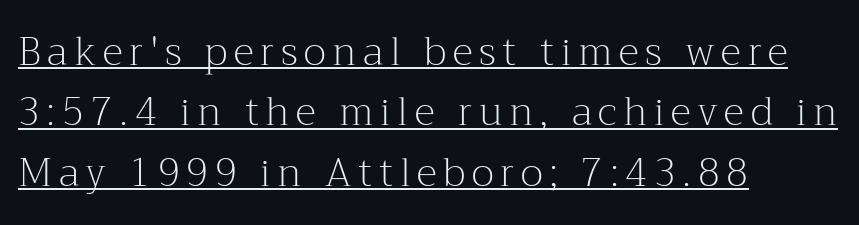
{"serif": "yes", "italic": "no", "bold": "no", "weight": "light", "width": "normal", "stroke_contrast": "medium", "x_height": "medium", "monospaced": "no", "underline": "yes", "align": "left", "line_spacing": "normal", "line_spacing_ratio": 1.55, "glyph_px": 39}
